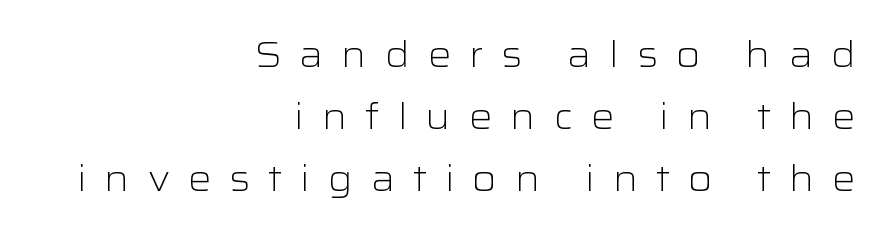
Q: Is the text bold? A: No.
Q: Is the text italic (slanted)? A: No, it is upright.
Q: Is the typeface a serif or a sans-serif typeface? A: Sans-serif.
Q: Is the text underlined? A: No.
Q: How is the paragraph aligned? A: Right-aligned.
Q: Is the spacing between letters normal or unusually wide? A: Unusually wide.
Q: Is the spacing between lines tight, normal or loose? A: Normal.
Q: Width (condensed, normal, or wide)? A: Wide.
Q: Stroke contrast? A: Low.
Q: x-height? A: Medium.
Q: Monospaced? A: No.
